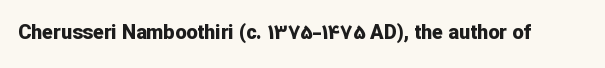
Q: Is the text bold? A: Yes.
Q: Is the text italic (slanted)? A: No, it is upright.
Q: Is the text underlined? A: No.
Q: Is the spacing between letters normal or unusually wide? A: Normal.
